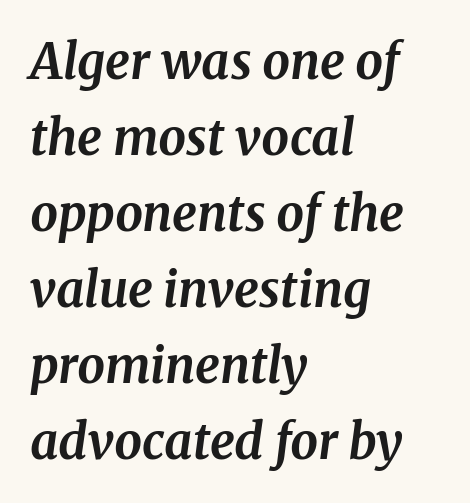
These lines are rendered in a variable-pitch font. The zone under the glyphs is completely vacant. Each new line begins a customary step beneath the previous one. These lines are composed in type with serifs.
